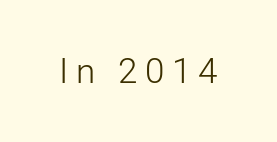
The weight tops out at a normal text grade. Between one letter and the next there's a generous, obvious gap. Is this a fixed-width face? No — the glyphs have proportional, varying widths. Italic? Not at all — the glyphs are vertical.
